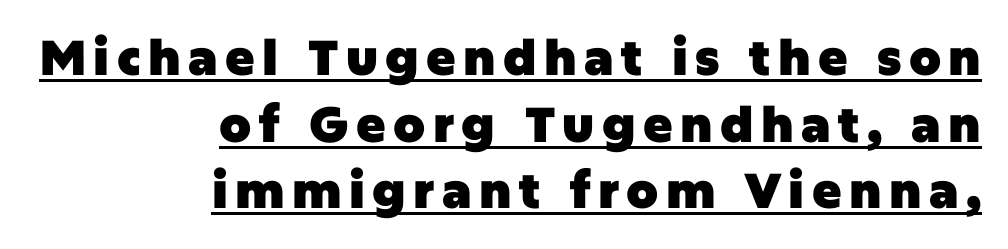
Strokes here are thick enough to call this a true bold. The vertical gap from one line to the next is medium. The lettering stays uniformly vertical, giving the passage a roman look. Every row of glyphs terminates at an identical x-position on the right. The typesetter has applied underlining to the passage shown. The rendering uses natural spacing where letterforms have individual widths.
